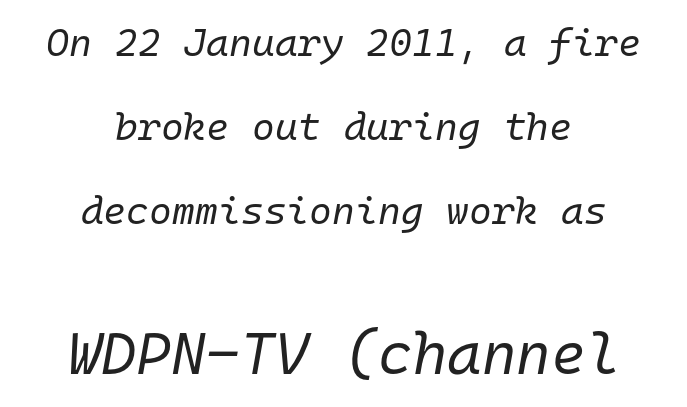
The image shows 59 px regular-weight type, italic (leaning right), monospaced; set centered, loose line spacing (2.16x), normal letter spacing, not underlined; the second (bottom) block is 1.51x larger; low stroke contrast and a medium x-height.
